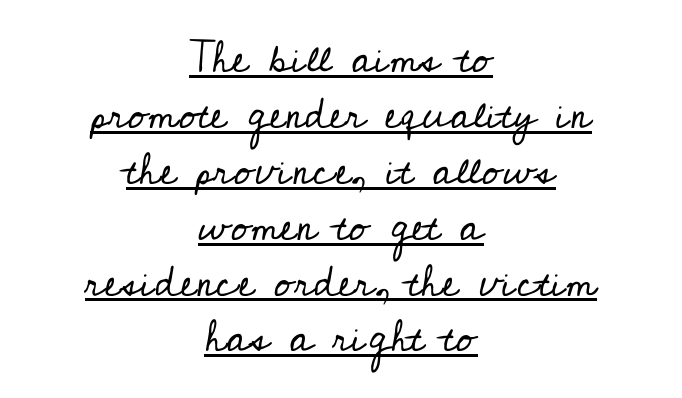
A rule runs beneath these lines of type. The passage shown is typeset with a serif family. Nobody touched the tracking dial on this one. Alignment: centered. Note the varied advance widths — an 'i' is clearly narrower than an 'm'.
